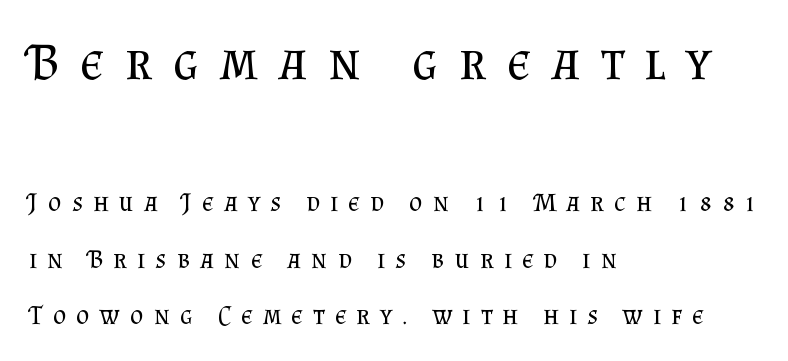
The image shows 53 px regular-weight serif type, upright; set left-aligned, loose line spacing (2.17x), unusually wide letter spacing (+0.39 em), not underlined; the first (top) block is 2.04x larger; medium stroke contrast and a small x-height.
